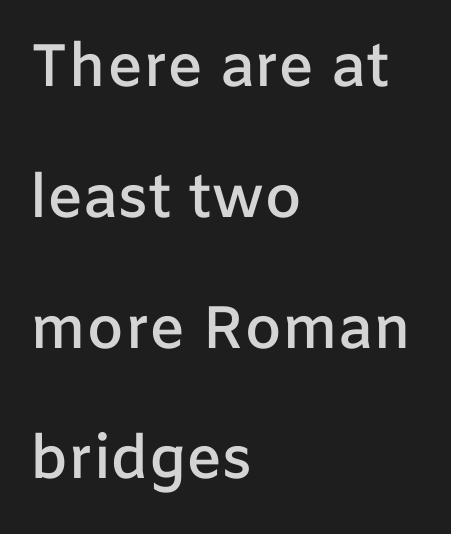
Q: Is the text bold? A: Semi-bold.
Q: Is the text italic (slanted)? A: No, it is upright.
Q: Is the typeface a serif or a sans-serif typeface? A: Sans-serif.
Q: Is the text underlined? A: No.
Q: How is the paragraph aligned? A: Left-aligned.
Q: Is the spacing between letters normal or unusually wide? A: Normal.
Q: Is the spacing between lines tight, normal or loose? A: Loose.
Q: Width (condensed, normal, or wide)? A: Normal.
Q: Stroke contrast? A: Low.
Q: x-height? A: Medium.
Q: Monospaced? A: No.
